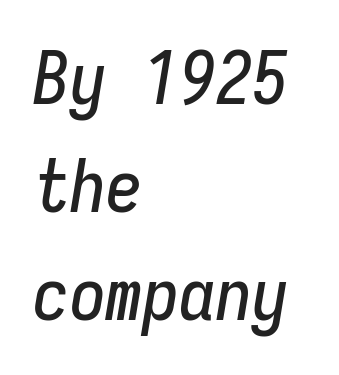
Q: Is the text italic (slanted)? A: Yes, it leans right by about 9 degrees.
Q: Is the text underlined? A: No.
Q: How is the paragraph aligned? A: Left-aligned.
Q: Is the spacing between letters normal or unusually wide? A: Normal.
Q: Is the spacing between lines tight, normal or loose? A: Normal.
Q: Width (condensed, normal, or wide)? A: Condensed.
Q: Stroke contrast? A: Low.
Q: x-height? A: Medium.
Q: Monospaced? A: Yes.
